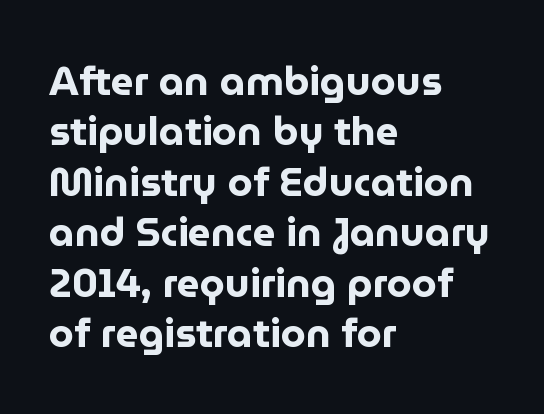
The image shows 40 px bold sans-serif type, upright; set left-aligned, normal line spacing (1.26x), normal letter spacing, not underlined; low stroke contrast and a medium x-height.
